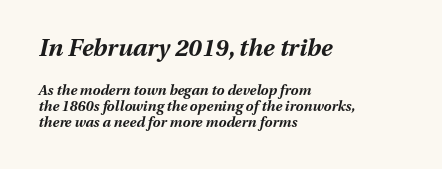
The image shows 24 px bold type, italic (leaning right); set left-aligned, tight line spacing (1.13x), normal letter spacing, not underlined; the first (top) block is 1.71x larger.
